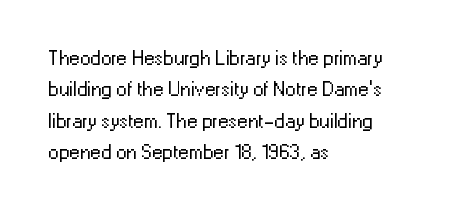
Q: Is the text bold? A: No.
Q: Is the text italic (slanted)? A: No, it is upright.
Q: Is the text underlined? A: No.
Q: How is the paragraph aligned? A: Left-aligned.
Q: Is the spacing between letters normal or unusually wide? A: Normal.
Q: Is the spacing between lines tight, normal or loose? A: Normal.
